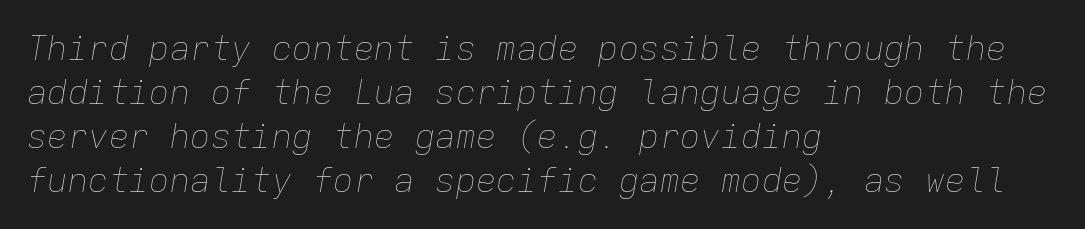
{"italic": "yes", "lean": "right", "slant_degrees": 9, "bold": "no", "weight": "thin", "width": "normal", "stroke_contrast": "low", "x_height": "medium", "monospaced": "yes", "underline": "no", "align": "left", "line_spacing": "normal", "line_spacing_ratio": 1.29, "letter_spacing": "normal", "letter_spacing_em": 0.0, "glyph_px": 34}
